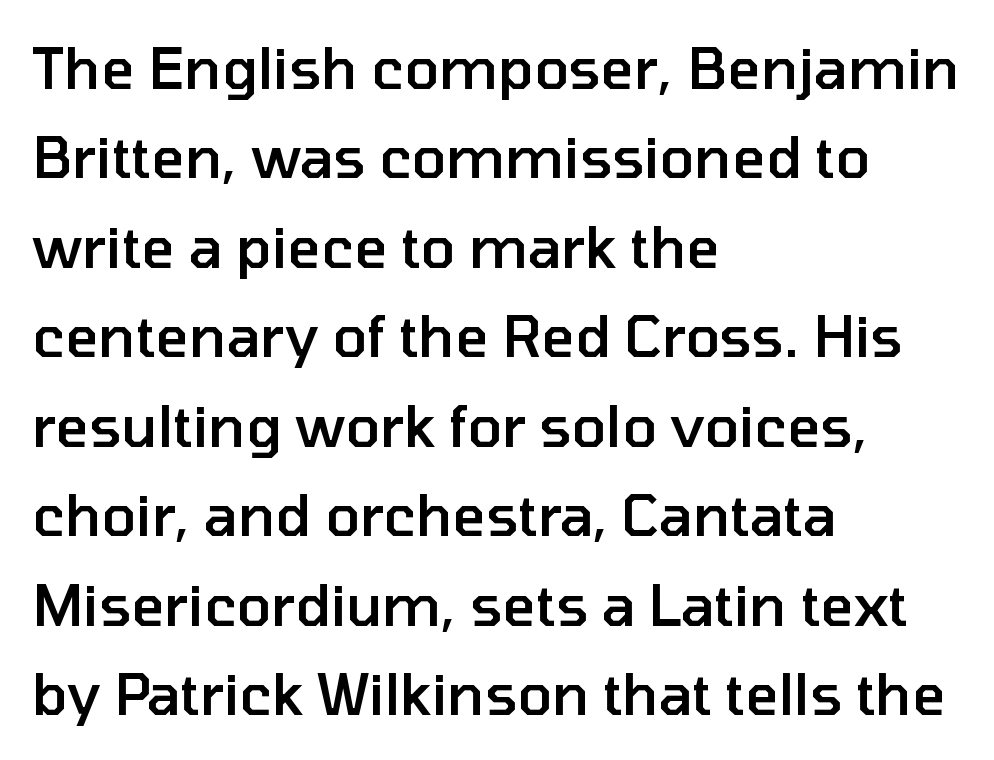
You could not count columns in this text — the font is proportionally spaced. A somewhat darkened texture: the type is semibold rather than bold. Notice how descenders clear the ascenders below comfortably — that's standard leading. A sans-serif font was chosen for this passage. Posture: upright roman. Is the block centered? No — it sits flush against the left margin.
